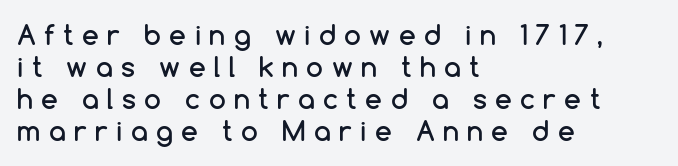
Reading down the block, your eye returns to a fixed left position each line. The space beneath each line is pristine and unruled. The font's upright variant was chosen for this text. How are the letters spaced? Widely, with obvious added tracking.
